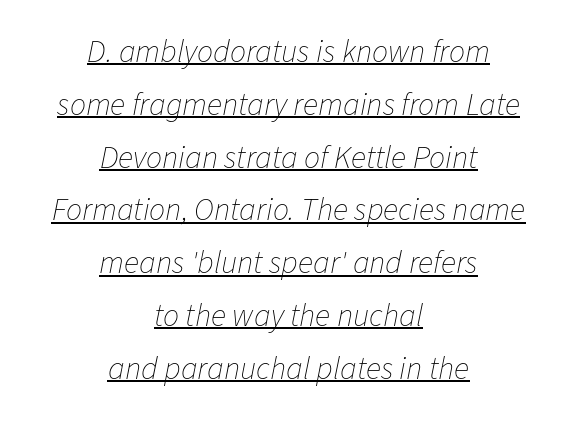
Is the block centered? Yes — each line is placed symmetrically about the middle. Interline gaps are of average width in this sample. Proportional: the letters do not fall into vertical columns. Each word holds together tightly as a unit, with standard inter-letter gaps.
